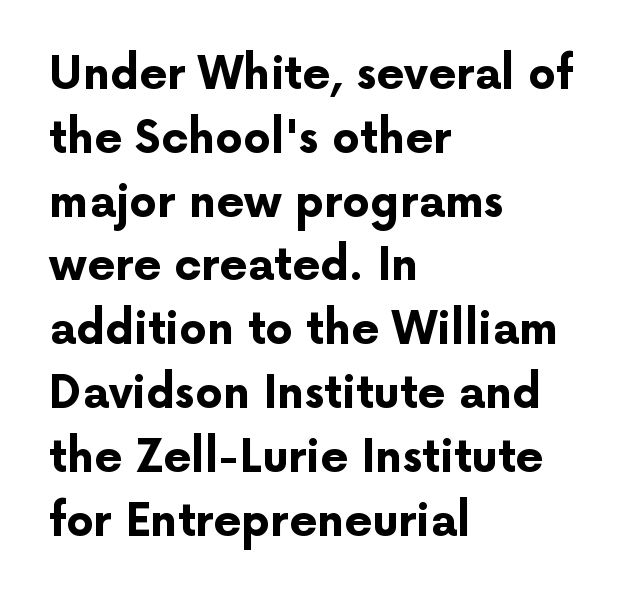
{"serif": "no", "italic": "no", "bold": "yes", "weight": "bold", "width": "normal", "stroke_contrast": "low", "x_height": "medium", "monospaced": "no", "underline": "no", "align": "left", "line_spacing": "normal", "line_spacing_ratio": 1.45, "letter_spacing": "normal", "letter_spacing_em": 0.0, "glyph_px": 44}
